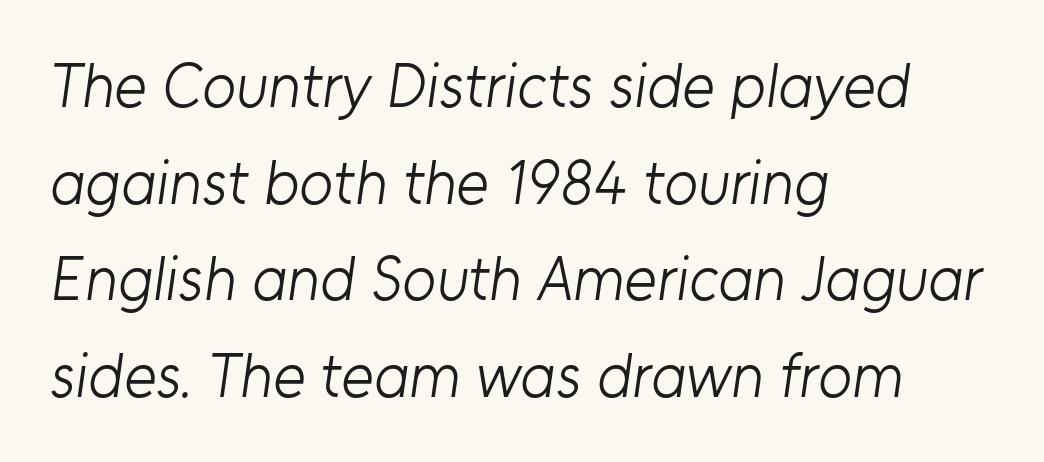
Q: Is the text bold? A: No.
Q: Is the typeface a serif or a sans-serif typeface? A: Sans-serif.
Q: Is the text underlined? A: No.
Q: How is the paragraph aligned? A: Left-aligned.
Q: Is the spacing between letters normal or unusually wide? A: Normal.
Q: Is the spacing between lines tight, normal or loose? A: Normal.
Q: Width (condensed, normal, or wide)? A: Normal.
Q: Stroke contrast? A: Low.
Q: x-height? A: Medium.
Q: Monospaced? A: No.
